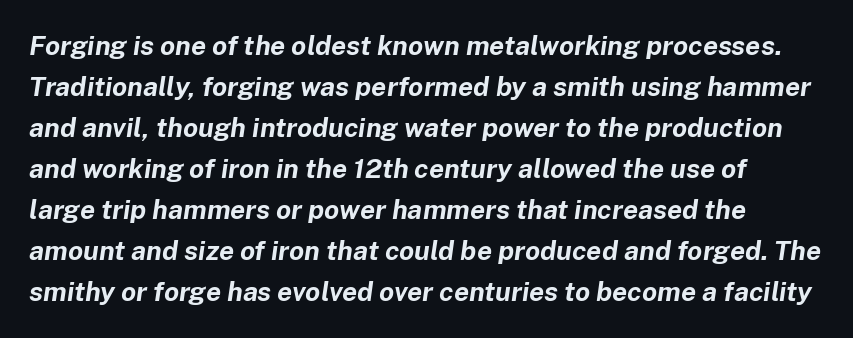
Nobody touched the tracking dial on this one. Vertically, the passage feels balanced, rows spaced as you'd expect. Looking at the ascenders, they clearly lean. A bare baseline throughout the passage. Heft: maximum for text — a bold.
